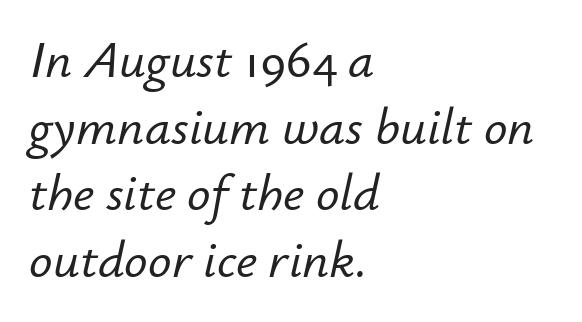
The passage shown is typed in a proportional face where columns would drift. The letters are slanted; this is an italic face. Line beginnings align vertically; line endings do not. Line spacing here is normal. The type is set solid horizontally, with unmodified tracking.
